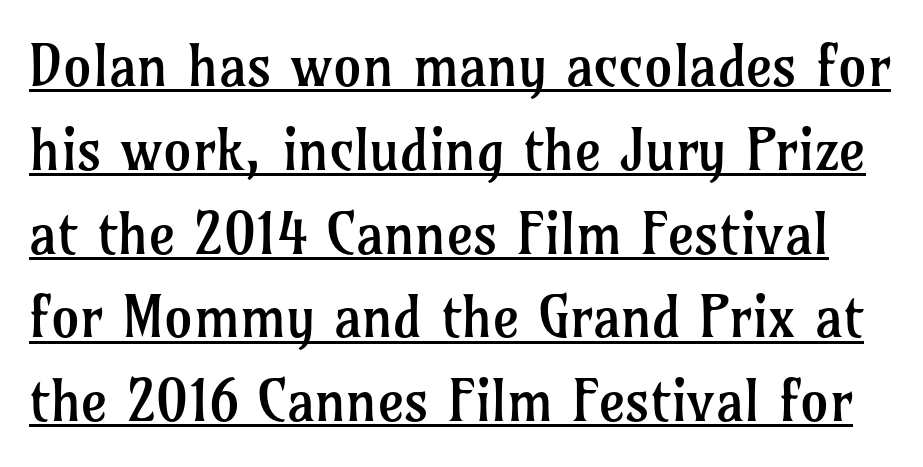
{"serif": "yes", "italic": "no", "bold": "no", "weight": "regular", "width": "normal", "stroke_contrast": "low", "x_height": "medium", "monospaced": "no", "underline": "yes", "line_spacing": "normal", "line_spacing_ratio": 1.47, "letter_spacing": "normal", "letter_spacing_em": 0.0, "glyph_px": 57}
